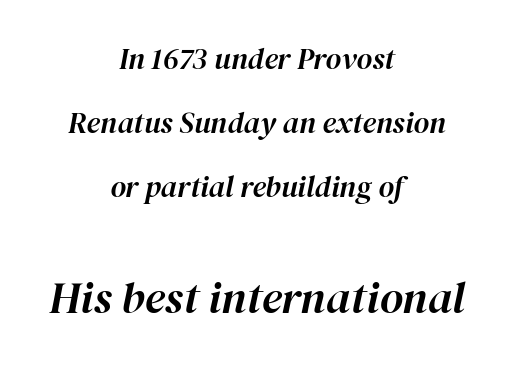
The image shows 45 px text type, italic (leaning right); set centered, loose line spacing (2.14x), normal letter spacing, not underlined; the second (bottom) block is 1.5x larger; high stroke contrast and a medium x-height.
